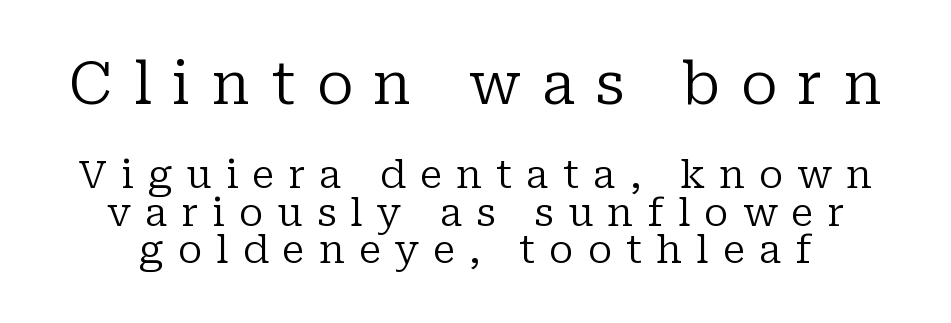
Q: Is the text bold? A: No.
Q: Is the text italic (slanted)? A: No, it is upright.
Q: Is the typeface a serif or a sans-serif typeface? A: Serif.
Q: Is the text underlined? A: No.
Q: Is the spacing between letters normal or unusually wide? A: Unusually wide.
Q: Is the spacing between lines tight, normal or loose? A: Tight.
Q: Which block of text is set in a larger size, the first (top) or the second (bottom)? A: The first (top) one.
Q: Width (condensed, normal, or wide)? A: Normal.
Q: Stroke contrast? A: Low.
Q: x-height? A: Medium.
Q: Monospaced? A: No.
